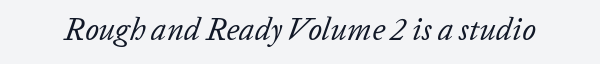
{"italic": "yes", "lean": "right", "slant_degrees": 20, "bold": "no", "weight": "regular", "width": "normal", "stroke_contrast": "low", "x_height": "medium", "monospaced": "no", "underline": "no", "letter_spacing": "normal", "letter_spacing_em": 0.0, "glyph_px": 31}
